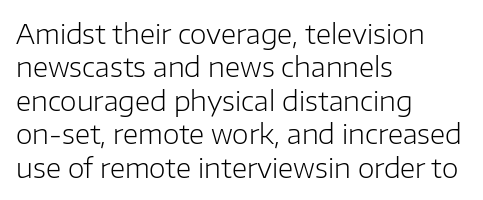
{"italic": "no", "bold": "no", "underline": "no", "align": "left", "line_spacing_ratio": 1.24, "letter_spacing": "normal", "letter_spacing_em": 0.0, "glyph_px": 27}
